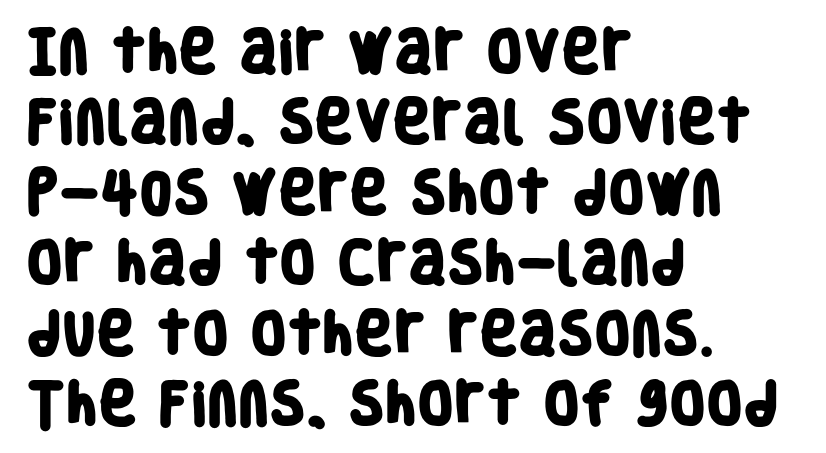
{"serif": "no", "bold": "yes", "weight": "heavy", "width": "condensed", "stroke_contrast": "low", "x_height": "large", "monospaced": "no", "underline": "no", "align": "left", "line_spacing": "normal", "line_spacing_ratio": 1.5, "letter_spacing": "normal", "letter_spacing_em": 0.0, "glyph_px": 47}
